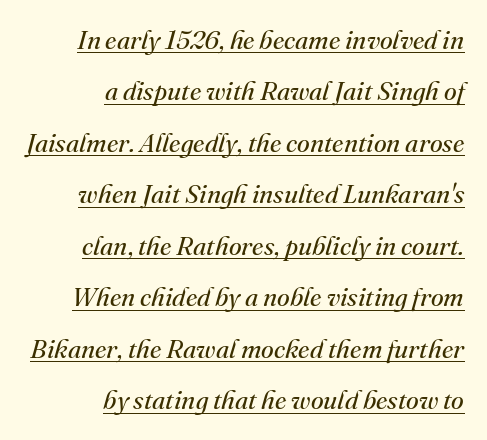
Q: Is the text bold? A: No.
Q: Is the text italic (slanted)? A: Yes, it leans right by about 16 degrees.
Q: Is the text underlined? A: Yes.
Q: How is the paragraph aligned? A: Right-aligned.
Q: Is the spacing between letters normal or unusually wide? A: Normal.
Q: Is the spacing between lines tight, normal or loose? A: Loose.
